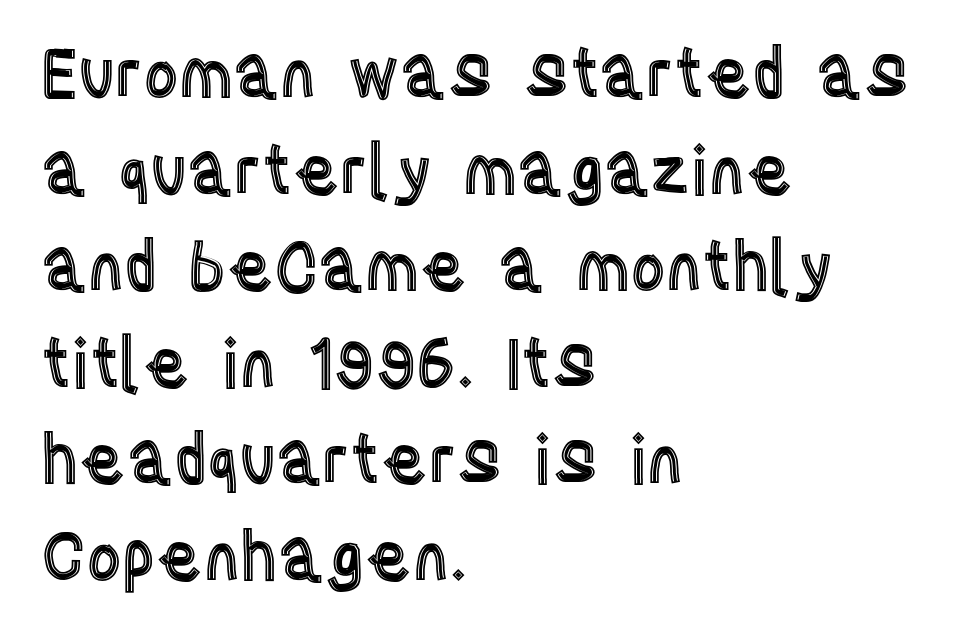
Q: Is the text italic (slanted)? A: No, it is upright.
Q: Is the text underlined? A: No.
Q: How is the paragraph aligned? A: Left-aligned.
Q: Is the spacing between letters normal or unusually wide? A: Normal.
Q: Is the spacing between lines tight, normal or loose? A: Normal.
Q: Width (condensed, normal, or wide)? A: Condensed.
Q: x-height? A: Large.
Q: Monospaced? A: No.
